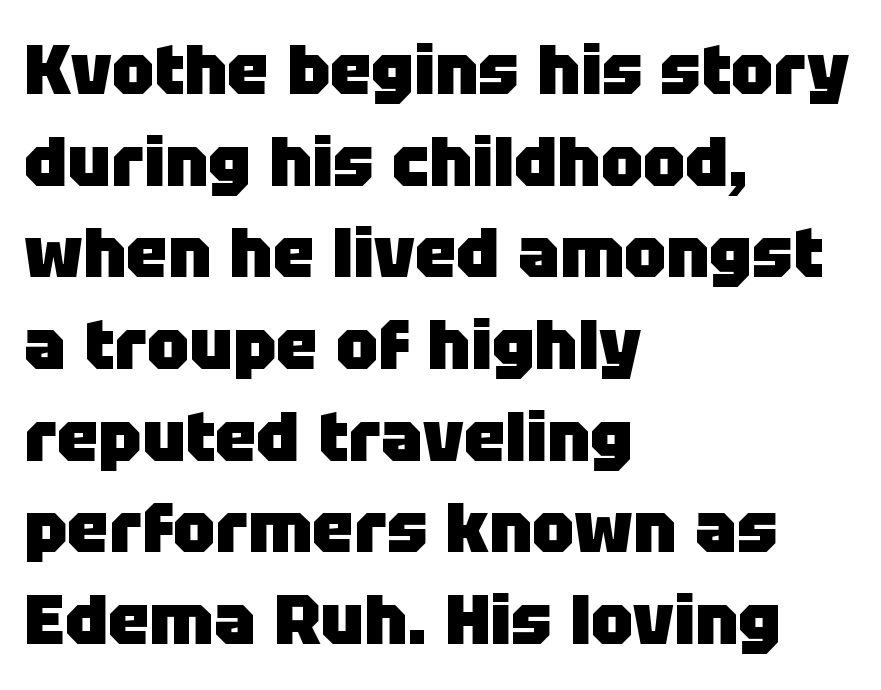
The image shows 70 px heavy sans-serif type, upright; set left-aligned, normal line spacing (1.31x), normal letter spacing, not underlined; low stroke contrast and a large x-height.
